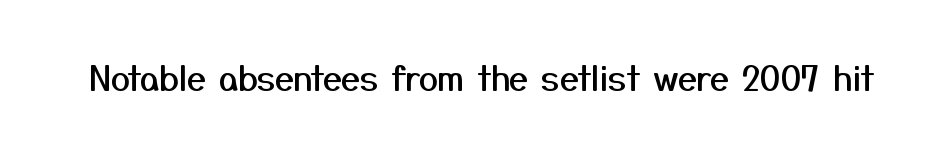
{"serif": "no", "italic": "no", "width": "normal", "stroke_contrast": "medium", "x_height": "medium", "monospaced": "no", "underline": "no", "letter_spacing": "normal", "letter_spacing_em": 0.0, "glyph_px": 34}
